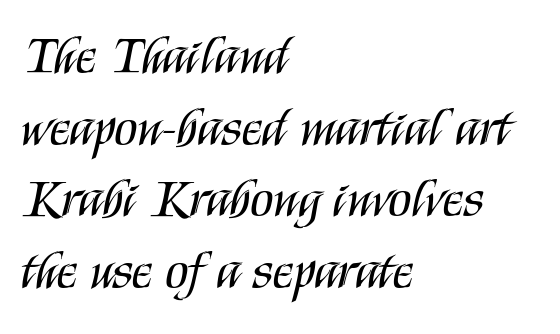
The image shows 53 px regular-weight, condensed sans-serif type; set left-aligned, normal line spacing (1.35x), normal letter spacing, not underlined; medium stroke contrast and a large x-height.
